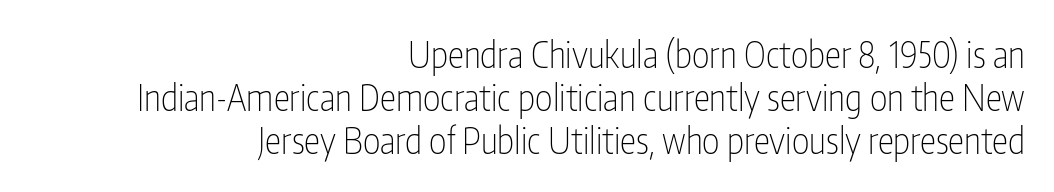
You could not count columns in this text — the font is proportionally spaced. Notice how the stems are strictly vertical — no italics here. Classification — sans serif. How are the letters spaced? Ordinarily, with no added tracking.
